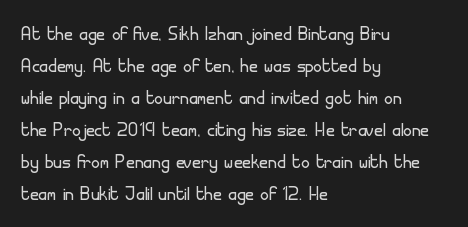
The image shows 24 px text type, upright; set left-aligned, normal line spacing (1.33x), normal letter spacing, not underlined.
